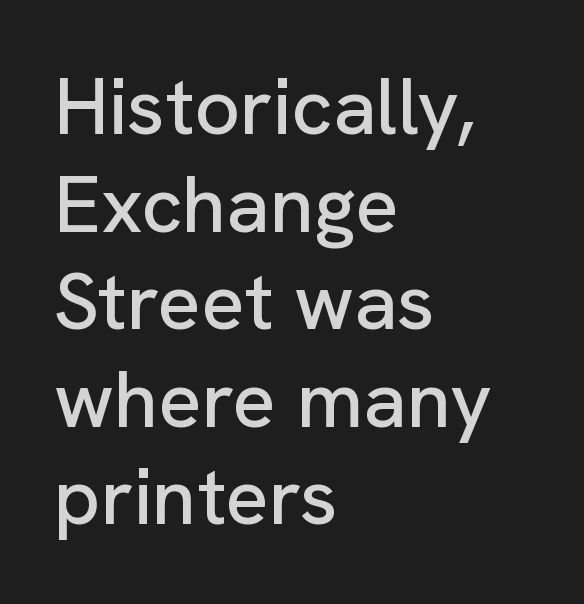
The image shows 80 px sans-serif type, upright; set left-aligned, line spacing 1.22x, normal letter spacing, not underlined; low stroke contrast and a medium x-height.
